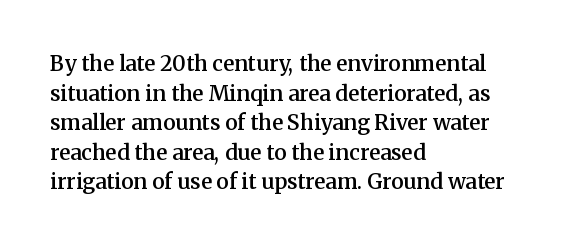
{"italic": "no", "bold": "semi", "underline": "no", "align": "left", "line_spacing": "normal", "line_spacing_ratio": 1.41, "letter_spacing": "normal", "letter_spacing_em": 0.0, "glyph_px": 21}
